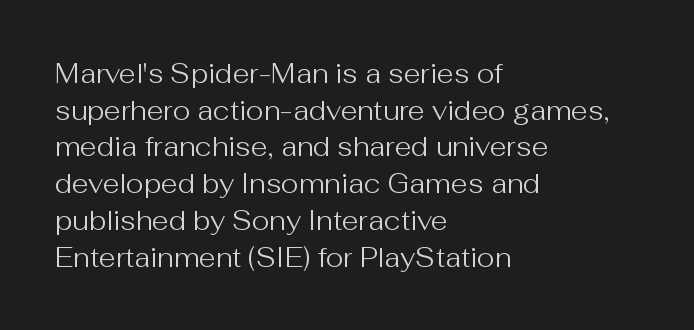
Q: Is the text bold? A: No.
Q: Is the text italic (slanted)? A: No, it is upright.
Q: Is the text underlined? A: No.
Q: How is the paragraph aligned? A: Left-aligned.
Q: Is the spacing between letters normal or unusually wide? A: Normal.
Q: Is the spacing between lines tight, normal or loose? A: Normal.
